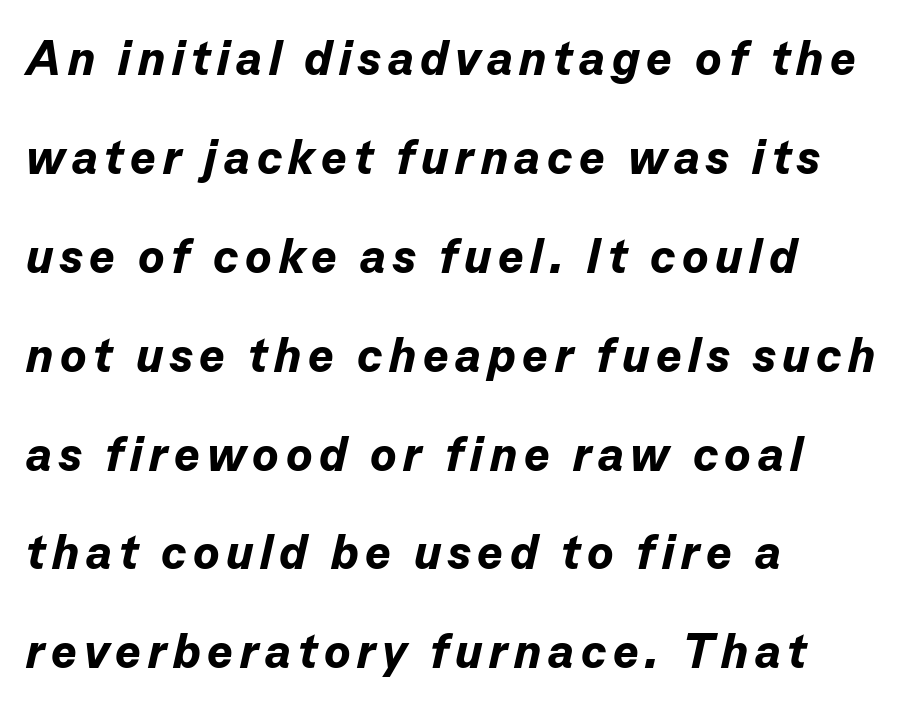
Q: Is the text bold? A: Yes.
Q: Is the text italic (slanted)? A: Yes, it leans right by about 13 degrees.
Q: Is the text underlined? A: No.
Q: How is the paragraph aligned? A: Left-aligned.
Q: Is the spacing between lines tight, normal or loose? A: Loose.
Q: Width (condensed, normal, or wide)? A: Normal.
Q: Stroke contrast? A: Low.
Q: x-height? A: Medium.
Q: Monospaced? A: No.
